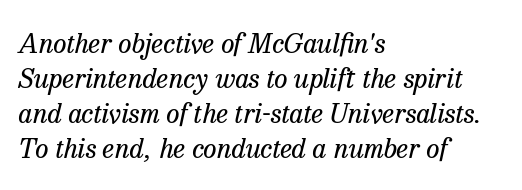
The image shows 27 px text type, italic (leaning right); set left-aligned, normal line spacing (1.3x), normal letter spacing, not underlined.
